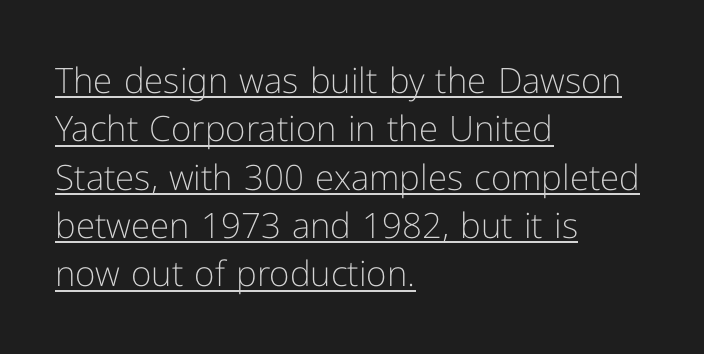
Q: Is the text bold? A: No.
Q: Is the text italic (slanted)? A: No, it is upright.
Q: Is the typeface a serif or a sans-serif typeface? A: Sans-serif.
Q: Is the text underlined? A: Yes.
Q: How is the paragraph aligned? A: Left-aligned.
Q: Is the spacing between letters normal or unusually wide? A: Normal.
Q: Is the spacing between lines tight, normal or loose? A: Normal.
Q: Width (condensed, normal, or wide)? A: Normal.
Q: Stroke contrast? A: Low.
Q: x-height? A: Medium.
Q: Monospaced? A: No.
